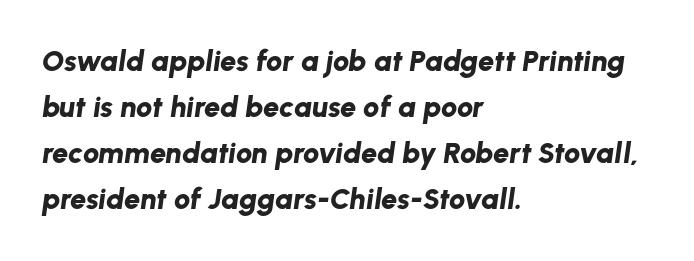
Is the block centered? No — it sits flush against the left margin. Clear beneath every line of the passage. Glyph-to-glyph distance matches everyday printed text. Chunky letters — that's bold for sure. The text carries the slant typical of an italic or oblique font.
